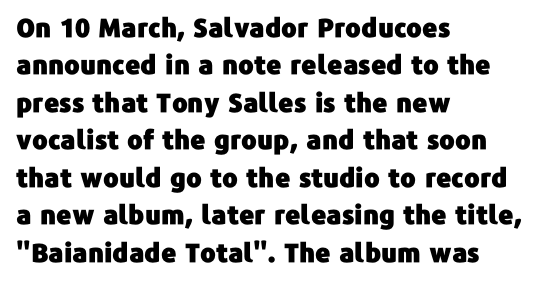
The image shows 26 px text type, upright; set left-aligned, normal line spacing (1.44x), normal letter spacing, not underlined.
